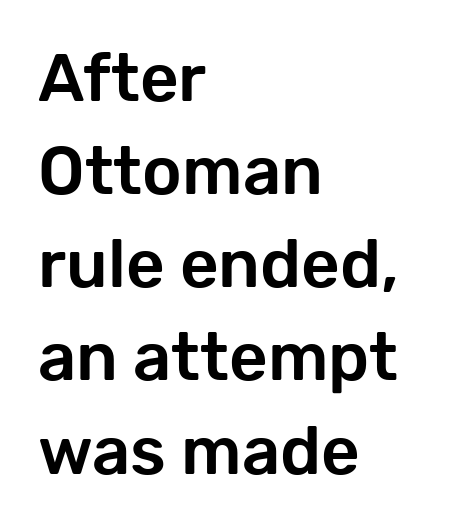
Horizontal bands of white between lines are of average thickness. The space directly below the letters is spotless. Compared with a centered layout, this one pins lines to the left instead. Does extra space separate the letters? No, they use regular spacing. The face used here is a sans, in the tradition of grotesques and geometrics. Varying glyph widths throughout — classic text-font behaviour.
